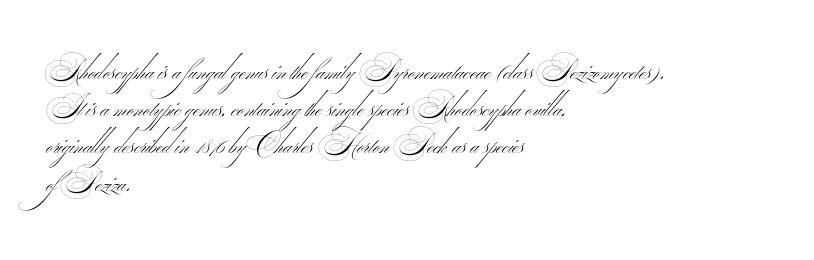
The image shows 28 px thin, wide sans-serif type; set left-aligned, normal line spacing (1.33x), normal letter spacing, not underlined; medium stroke contrast.
